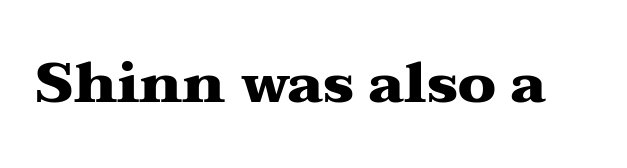
Spacing verdict: proportional, widths tailored to each character. Between one letter and the next there's only the usual sliver of space. These lines were composed using upright roman letters. Does the type have serifs? Yes, each stem ends in a small foot. Each glyph is drawn with heavy, bold strokes. This rendering features lettering with no underline.
